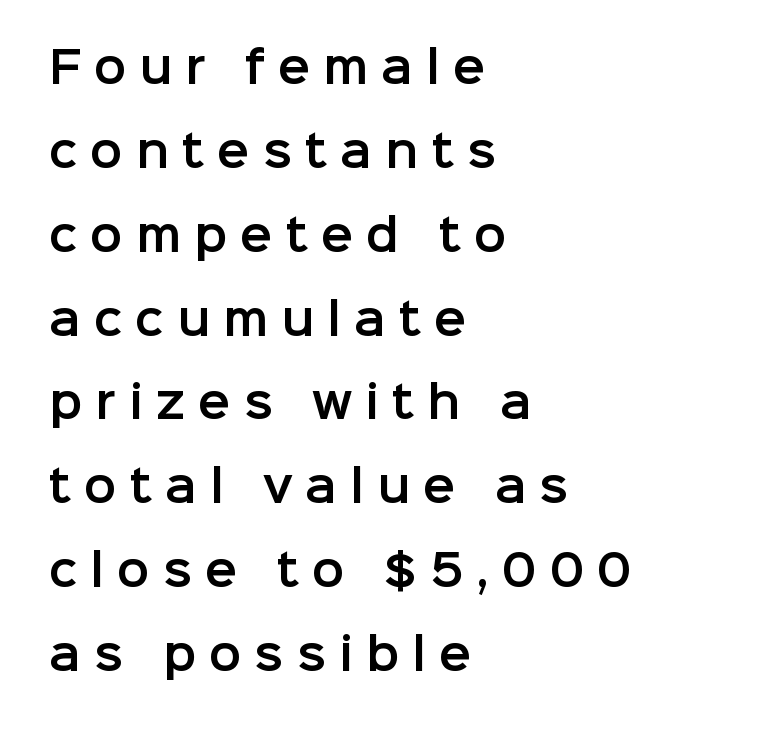
Q: Is the text italic (slanted)? A: No, it is upright.
Q: Is the typeface a serif or a sans-serif typeface? A: Sans-serif.
Q: Is the text underlined? A: No.
Q: How is the paragraph aligned? A: Left-aligned.
Q: Is the spacing between letters normal or unusually wide? A: Unusually wide.
Q: Is the spacing between lines tight, normal or loose? A: Loose.
Q: Width (condensed, normal, or wide)? A: Normal.
Q: Stroke contrast? A: Low.
Q: x-height? A: Medium.
Q: Monospaced? A: No.
